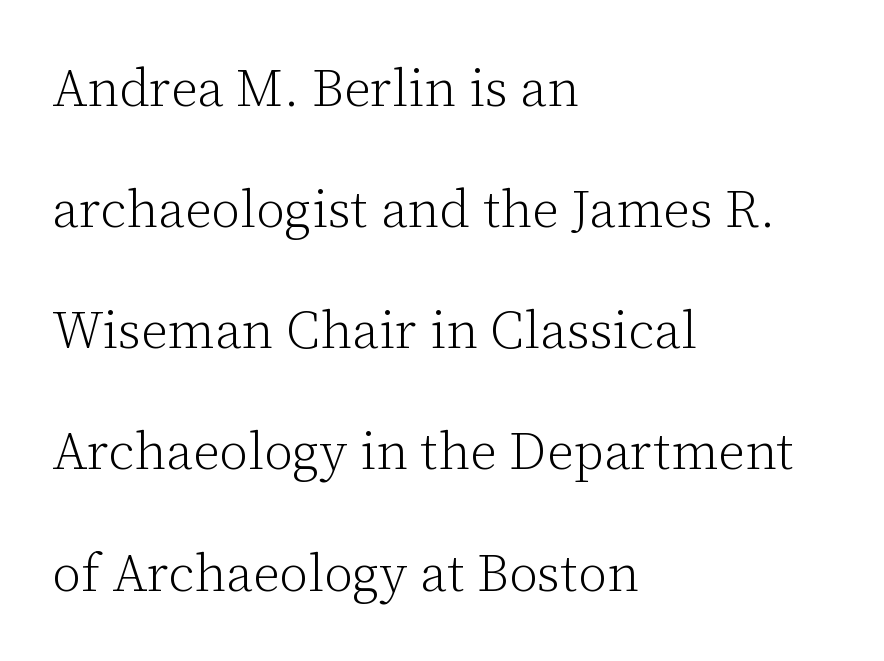
Q: Is the text bold? A: No.
Q: Is the text italic (slanted)? A: No, it is upright.
Q: Is the typeface a serif or a sans-serif typeface? A: Serif.
Q: Is the text underlined? A: No.
Q: How is the paragraph aligned? A: Left-aligned.
Q: Is the spacing between letters normal or unusually wide? A: Normal.
Q: Is the spacing between lines tight, normal or loose? A: Loose.
Q: Width (condensed, normal, or wide)? A: Normal.
Q: Stroke contrast? A: Low.
Q: x-height? A: Medium.
Q: Monospaced? A: No.
